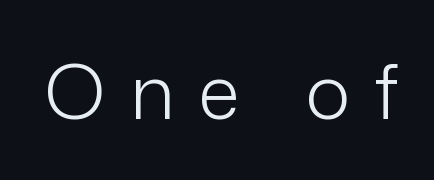
The image shows 76 px light sans-serif type, upright; set unusually wide letter spacing (+0.32 em), not underlined; low stroke contrast and a medium x-height.
